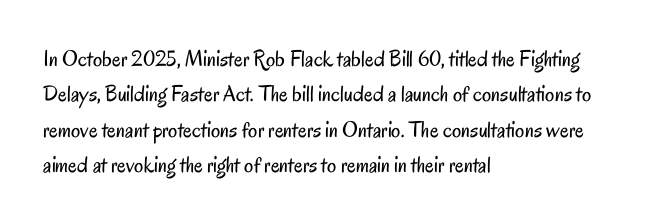
{"italic": "no", "bold": "no", "underline": "no", "align": "left", "line_spacing": "normal", "line_spacing_ratio": 1.54, "letter_spacing": "normal", "letter_spacing_em": 0.0, "glyph_px": 23}
